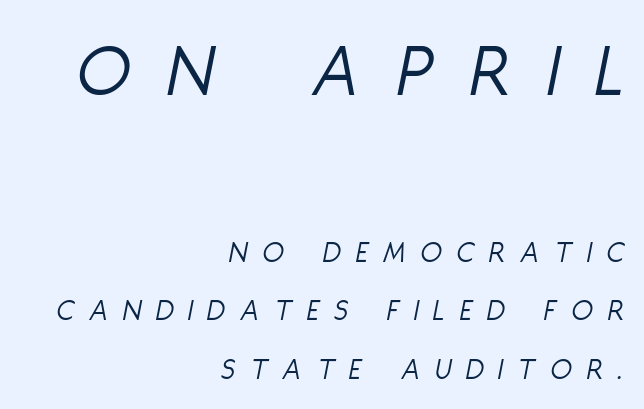
A typesetter would call this proportional, since set widths differ per character. Caption: multi-line text, flush right, ragged left. Honestly, there is no underline to notice here at all. Italic? Definitely — the glyphs are oblique. The passage shown stacks its lines with a broad gap.
